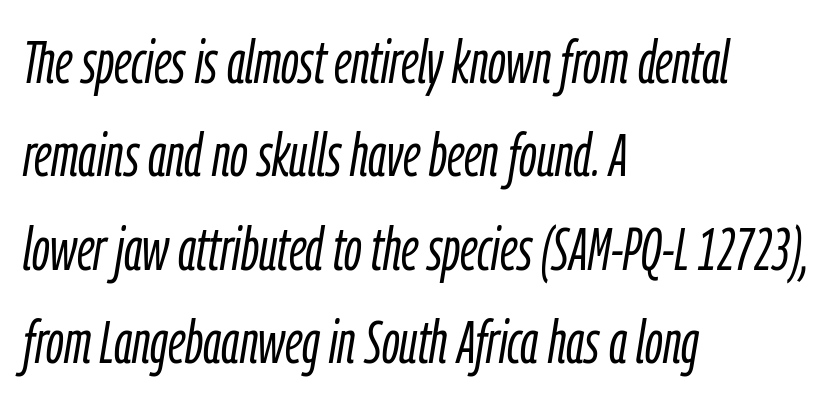
{"italic": "yes", "lean": "right", "slant_degrees": 9, "bold": "no", "weight": "light", "width": "condensed", "stroke_contrast": "low", "x_height": "medium", "monospaced": "no", "underline": "no", "align": "left", "line_spacing": "normal", "line_spacing_ratio": 1.53, "letter_spacing": "normal", "letter_spacing_em": 0.0, "glyph_px": 61}
